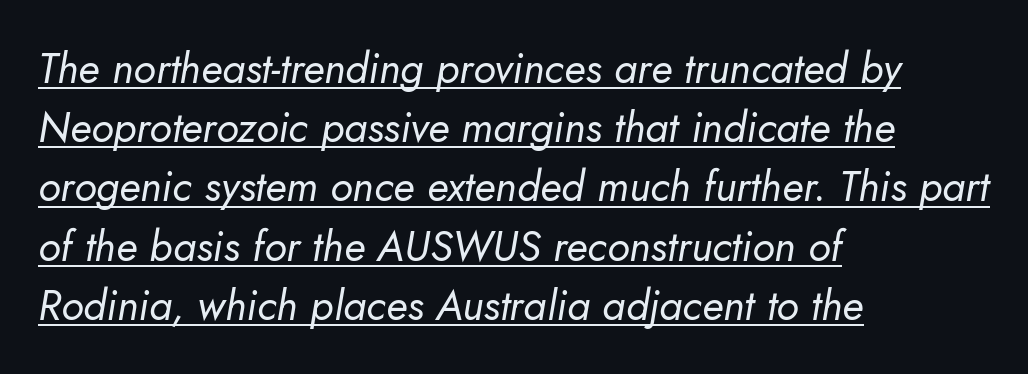
{"italic": "yes", "lean": "right", "slant_degrees": 5, "bold": "no", "weight": "regular", "width": "normal", "stroke_contrast": "low", "x_height": "small", "monospaced": "no", "underline": "yes", "align": "left", "line_spacing": "normal", "line_spacing_ratio": 1.41, "letter_spacing": "normal", "letter_spacing_em": 0.0, "glyph_px": 42}
